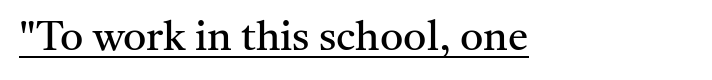
{"serif": "yes", "italic": "no", "bold": "no", "weight": "regular", "width": "normal", "stroke_contrast": "medium", "x_height": "medium", "monospaced": "no", "underline": "yes", "letter_spacing": "normal", "letter_spacing_em": 0.0, "glyph_px": 41}
